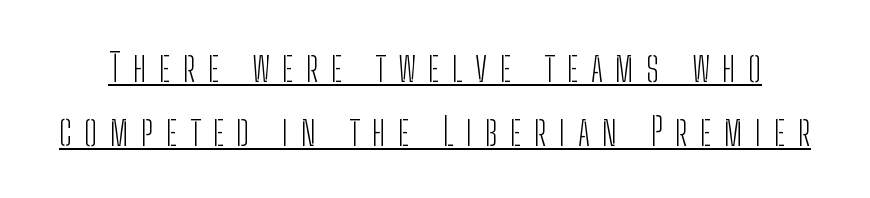
{"serif": "no", "italic": "no", "bold": "no", "weight": "light", "width": "condensed", "stroke_contrast": "low", "x_height": "medium", "monospaced": "no", "underline": "yes", "line_spacing": "normal", "line_spacing_ratio": 1.64, "letter_spacing": "wide", "letter_spacing_em": 0.32, "glyph_px": 39}
